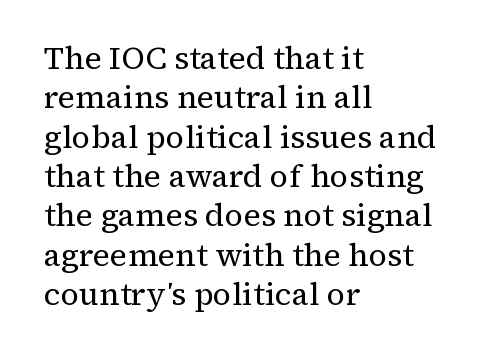
This rendering leaves character spacing at its baseline value. The passage shown is not underscored anywhere. Every character sits straight up, as roman type does. A typesetter would call this proportional, since set widths differ per character.
